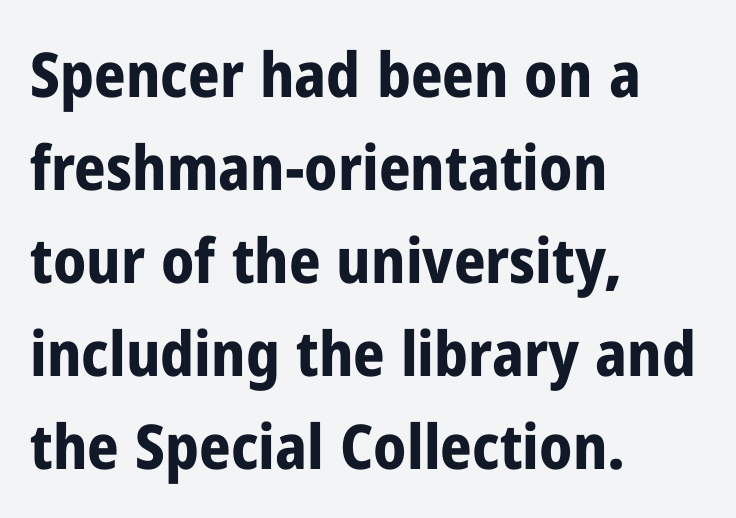
Q: Is the text bold? A: Yes.
Q: Is the text italic (slanted)? A: No, it is upright.
Q: Is the typeface a serif or a sans-serif typeface? A: Sans-serif.
Q: Is the text underlined? A: No.
Q: How is the paragraph aligned? A: Left-aligned.
Q: Is the spacing between letters normal or unusually wide? A: Normal.
Q: Is the spacing between lines tight, normal or loose? A: Normal.
Q: Width (condensed, normal, or wide)? A: Condensed.
Q: Stroke contrast? A: Low.
Q: x-height? A: Medium.
Q: Monospaced? A: No.
